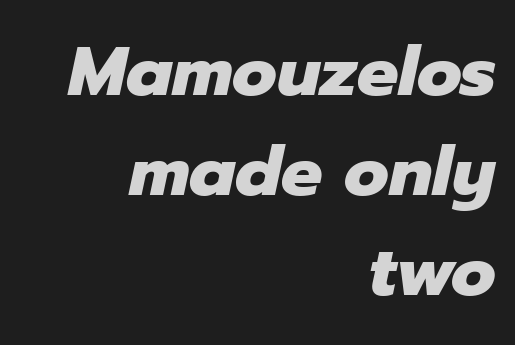
Q: Is the text bold? A: Yes.
Q: Is the text italic (slanted)? A: Yes, it leans right by about 12 degrees.
Q: Is the text underlined? A: No.
Q: How is the paragraph aligned? A: Right-aligned.
Q: Is the spacing between letters normal or unusually wide? A: Normal.
Q: Is the spacing between lines tight, normal or loose? A: Normal.
Q: Width (condensed, normal, or wide)? A: Normal.
Q: Stroke contrast? A: Low.
Q: x-height? A: Medium.
Q: Monospaced? A: No.
